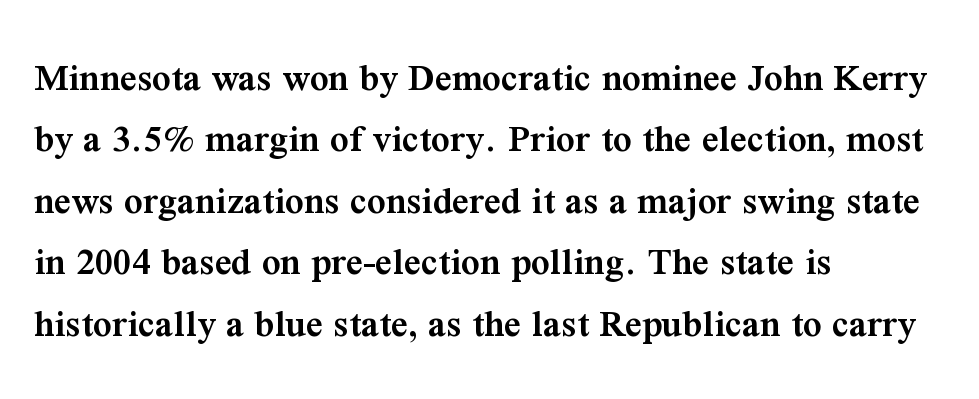
The lines are quadded left. A roman cut, with each character standing at attention. The characters look somewhat weighty, a semibold short of true bold. Horizontal bands of white between lines are of average thickness.
